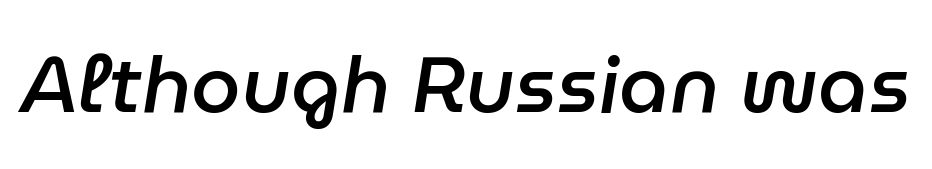
The image shows 79 px semibold type, italic (leaning right); set normal letter spacing, not underlined; low stroke contrast and a medium x-height.
